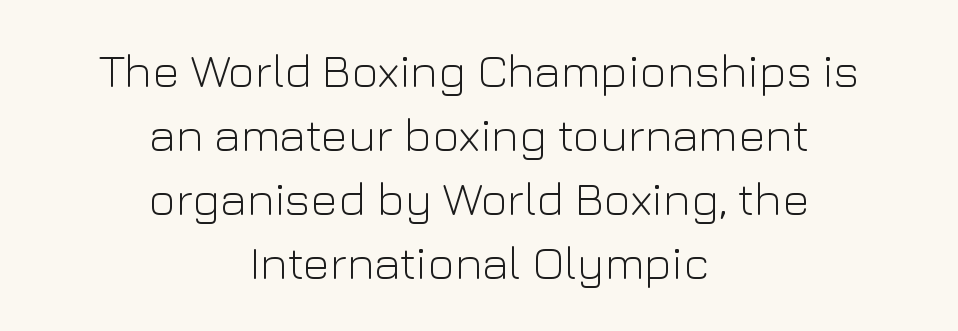
{"serif": "no", "italic": "no", "bold": "no", "weight": "light", "width": "normal", "stroke_contrast": "low", "x_height": "medium", "monospaced": "no", "underline": "no", "align": "center", "line_spacing": "normal", "line_spacing_ratio": 1.36, "letter_spacing": "normal", "letter_spacing_em": 0.0, "glyph_px": 47}
